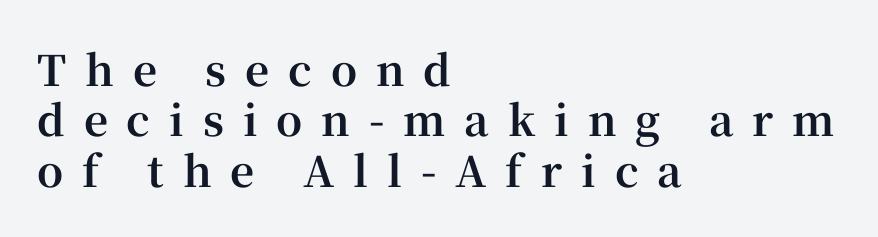
The image shows 42 px bold serif type, upright; set left-aligned, line spacing 1.2x, unusually wide letter spacing (+0.45 em), not underlined; high stroke contrast and a medium x-height.
